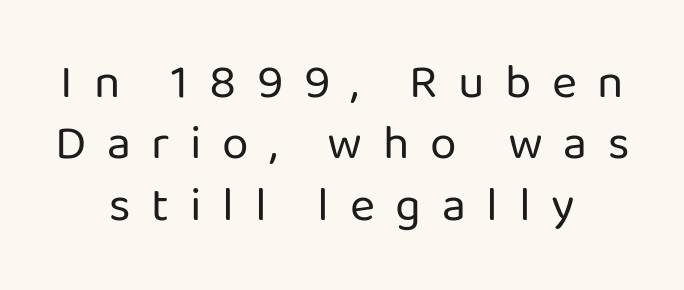
{"serif": "no", "italic": "no", "bold": "no", "weight": "regular", "width": "normal", "stroke_contrast": "low", "x_height": "medium", "monospaced": "no", "underline": "no", "align": "center", "line_spacing": "normal", "line_spacing_ratio": 1.28, "letter_spacing": "wide", "letter_spacing_em": 0.43, "glyph_px": 48}
